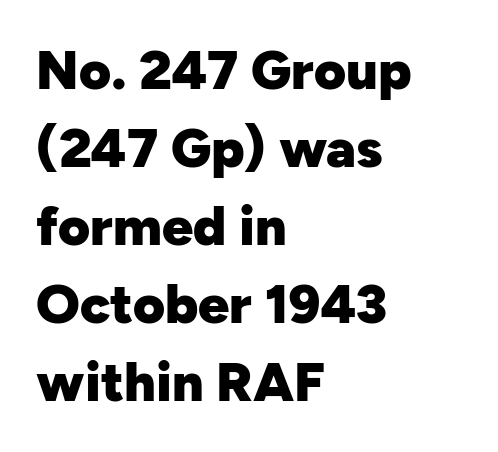
Ordinary non-slanted type is in use. The strokes are fattened all the way to bold. A bare baseline throughout the passage. The block of text has a typical density, with ordinary space between rows. The horizontal fit of the characters is conventional and even.
